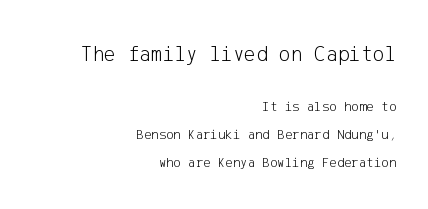
Does the copy run flush right? Yes — the right margin is perfectly even. The weight would be labelled regular, book, light, or lighter still. How are the letters spaced? Ordinarily, with no added tracking. Is there much room between lines? Yes — plenty of vertical air separates them.
